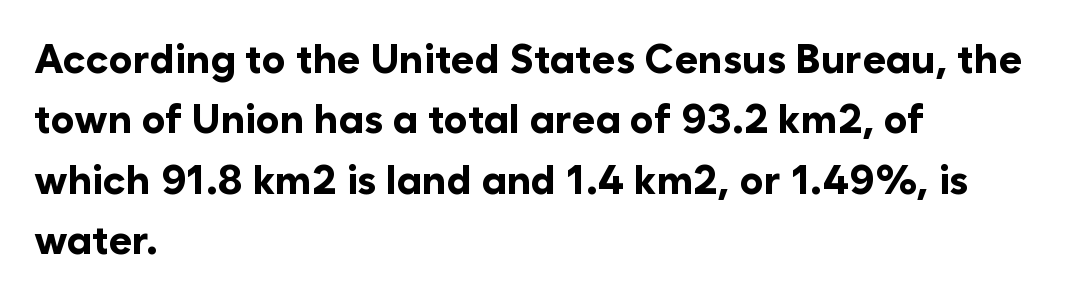
{"serif": "no", "italic": "no", "bold": "yes", "weight": "bold", "width": "normal", "stroke_contrast": "low", "x_height": "medium", "monospaced": "no", "underline": "no", "align": "left", "line_spacing": "normal", "line_spacing_ratio": 1.51, "letter_spacing": "normal", "letter_spacing_em": 0.0, "glyph_px": 40}
